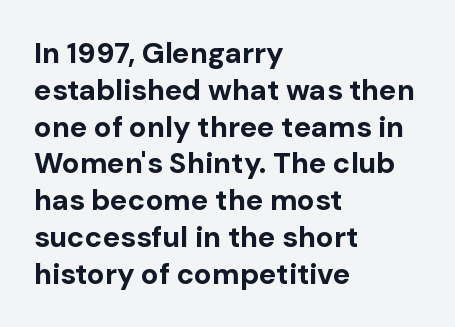
Honestly, there is no underline to notice here at all. Every character sits straight up, as roman type does. Spacing verdict: proportional, widths tailored to each character. Between one letter and the next there's only the usual sliver of space. Strokes here are thick enough to call this a true bold. Each letter's strokes conclude bluntly, with no projecting serifs.
